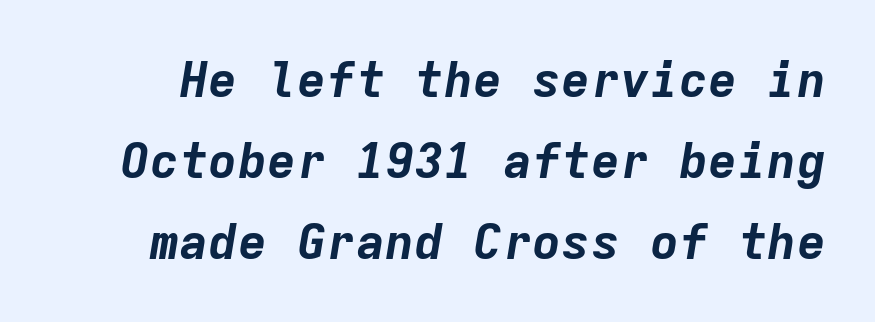
Q: Is the text bold? A: Yes.
Q: Is the text italic (slanted)? A: Yes, it leans right by about 9 degrees.
Q: Is the text underlined? A: No.
Q: Is the spacing between letters normal or unusually wide? A: Normal.
Q: Is the spacing between lines tight, normal or loose? A: Normal.
Q: Width (condensed, normal, or wide)? A: Normal.
Q: Stroke contrast? A: Low.
Q: x-height? A: Medium.
Q: Monospaced? A: Yes.
